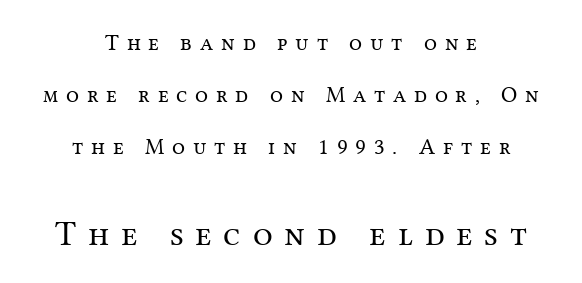
The image shows 35 px regular-weight serif type, upright; set centered, loose line spacing (2.26x), unusually wide letter spacing (+0.34 em), not underlined; the second (bottom) block is 1.52x larger; medium stroke contrast and a medium x-height.
